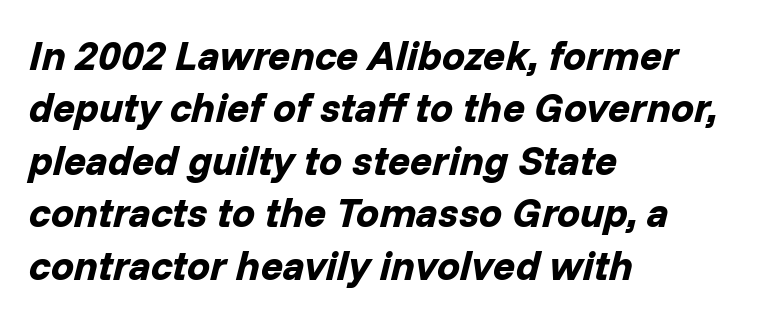
The image shows 41 px bold type, italic (leaning right); set left-aligned, normal line spacing (1.28x), normal letter spacing, not underlined; low stroke contrast and a medium x-height.
